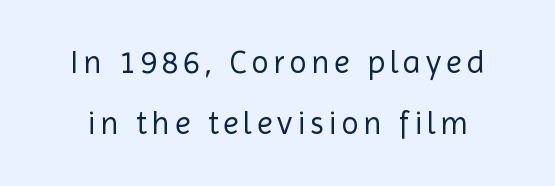
Q: Is the text bold? A: No.
Q: Is the text italic (slanted)? A: No, it is upright.
Q: Is the typeface a serif or a sans-serif typeface? A: Sans-serif.
Q: Is the text underlined? A: No.
Q: Is the spacing between lines tight, normal or loose? A: Loose.
Q: Width (condensed, normal, or wide)? A: Normal.
Q: x-height? A: Medium.
Q: Monospaced? A: No.
